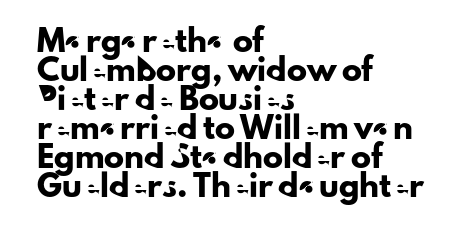
The image shows 20 px text type, upright; set left-aligned, normal line spacing (1.45x), normal letter spacing, not underlined.
